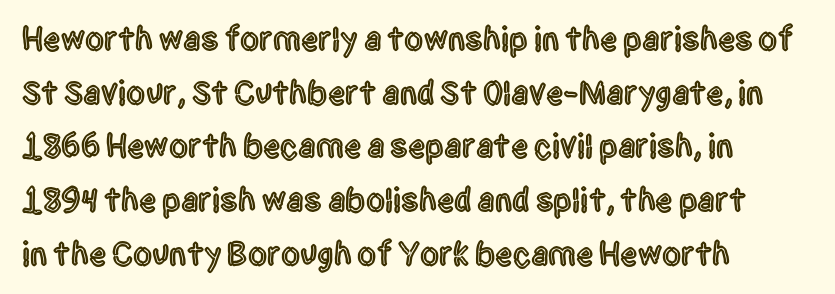
Default kerning and tracking; the words read as compact shapes. The rendering uses natural spacing where letterforms have individual widths. The space directly below the letters is spotless. The text block is weighted toward the left margin, trailing off unevenly rightward.
